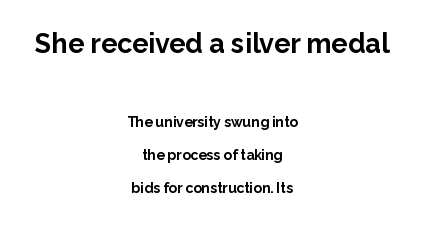
{"italic": "no", "bold": "yes", "underline": "no", "align": "center", "line_spacing": "loose", "line_spacing_ratio": 2.38, "letter_spacing": "normal", "letter_spacing_em": 0.0, "larger_block": "first", "size_ratio": 1.93, "glyph_px": 27}
